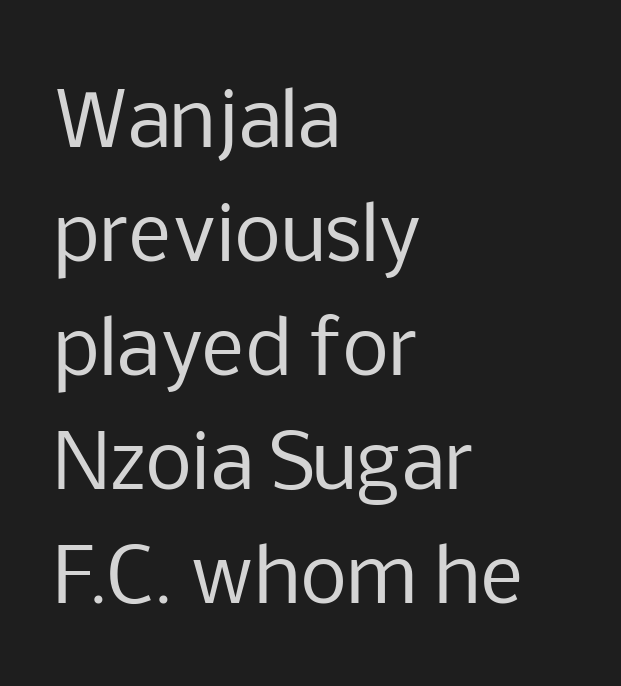
Q: Is the text bold? A: No.
Q: Is the text italic (slanted)? A: No, it is upright.
Q: Is the typeface a serif or a sans-serif typeface? A: Sans-serif.
Q: Is the text underlined? A: No.
Q: How is the paragraph aligned? A: Left-aligned.
Q: Is the spacing between letters normal or unusually wide? A: Normal.
Q: Is the spacing between lines tight, normal or loose? A: Normal.
Q: Width (condensed, normal, or wide)? A: Normal.
Q: Stroke contrast? A: Low.
Q: x-height? A: Medium.
Q: Monospaced? A: No.
